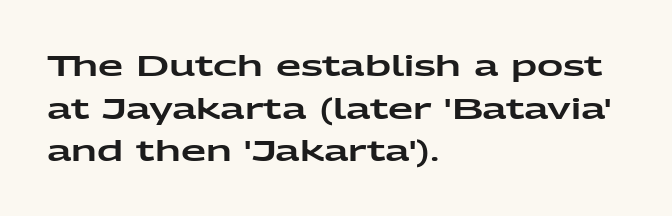
{"serif": "no", "italic": "no", "width": "wide", "stroke_contrast": "low", "x_height": "medium", "monospaced": "no", "underline": "no", "align": "left", "line_spacing": "normal", "line_spacing_ratio": 1.47, "letter_spacing": "normal", "letter_spacing_em": 0.0, "glyph_px": 29}
